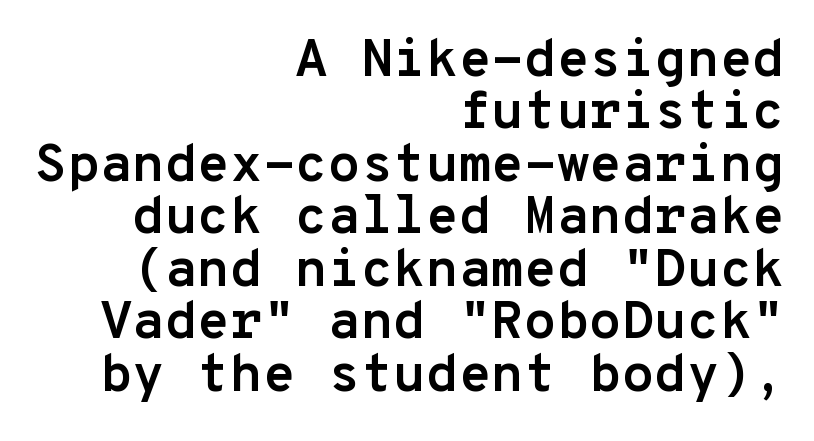
What's the leading like? Squeezed, with rows nearly overlapping. Every character sits straight up, as roman type does. Anything drawn beneath the words? Only blank space. Weight: bold. Looks like terminal output: every glyph gets an equal slot. You can tell from the bare stems that sans-serif type was used.
